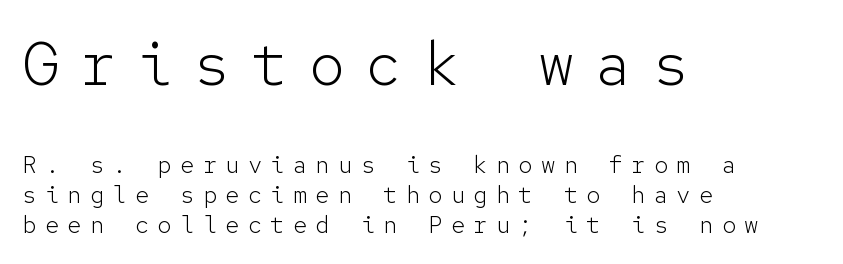
The image shows 61 px light sans-serif type, upright, monospaced; set left-aligned, normal line spacing (1.26x), unusually wide letter spacing (+0.34 em), not underlined; the first (top) block is 2.54x larger; low stroke contrast and a medium x-height.
